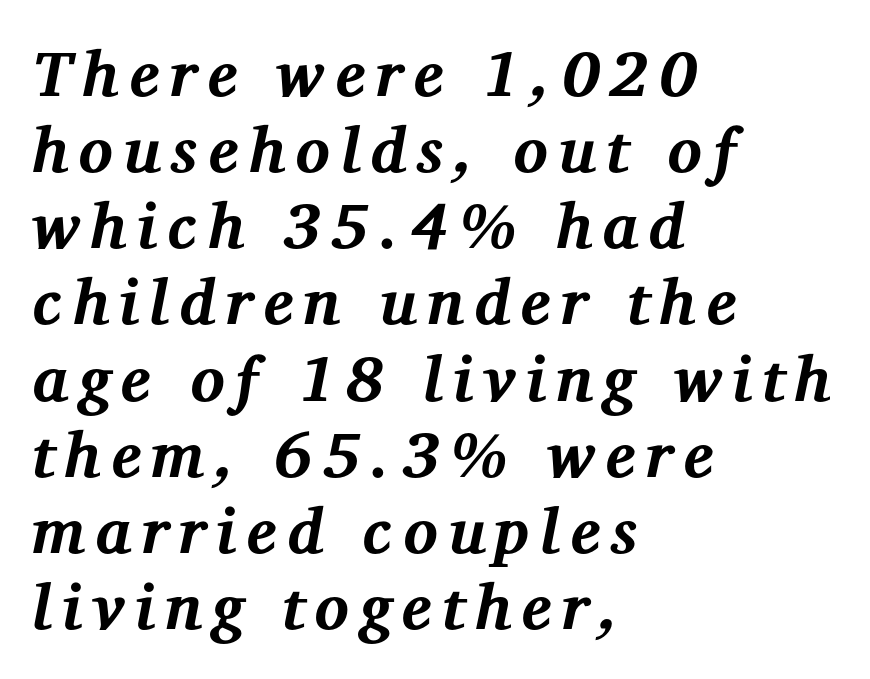
The image shows 64 px bold serif type, italic (leaning right); set left-aligned, line spacing 1.19x, not underlined; medium stroke contrast and a medium x-height.
